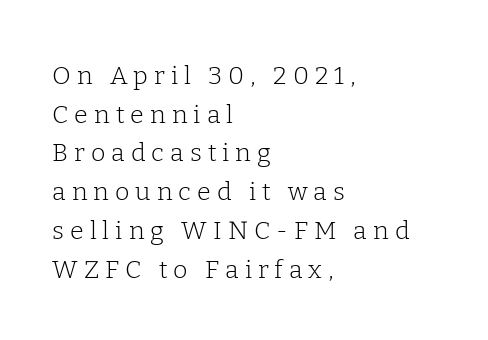
The image shows 25 px text type, upright; set left-aligned, normal line spacing (1.55x), unusually wide letter spacing (+0.24 em), not underlined.
